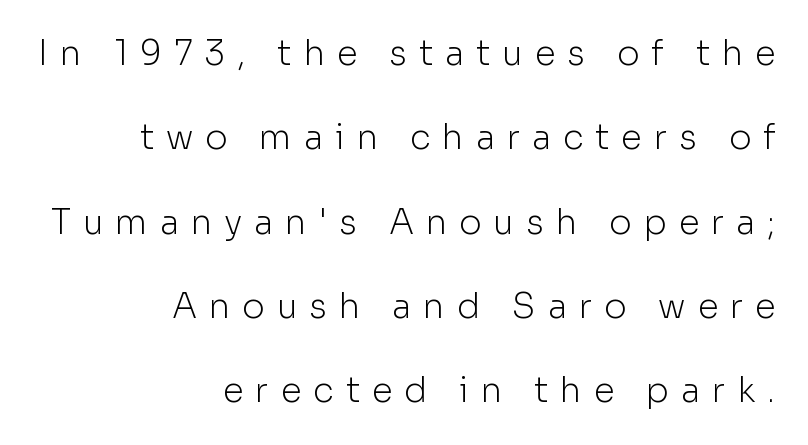
Q: Is the text bold? A: No.
Q: Is the text italic (slanted)? A: No, it is upright.
Q: Is the typeface a serif or a sans-serif typeface? A: Sans-serif.
Q: Is the text underlined? A: No.
Q: How is the paragraph aligned? A: Right-aligned.
Q: Is the spacing between letters normal or unusually wide? A: Unusually wide.
Q: Is the spacing between lines tight, normal or loose? A: Loose.
Q: Width (condensed, normal, or wide)? A: Normal.
Q: Stroke contrast? A: Low.
Q: x-height? A: Medium.
Q: Monospaced? A: No.
